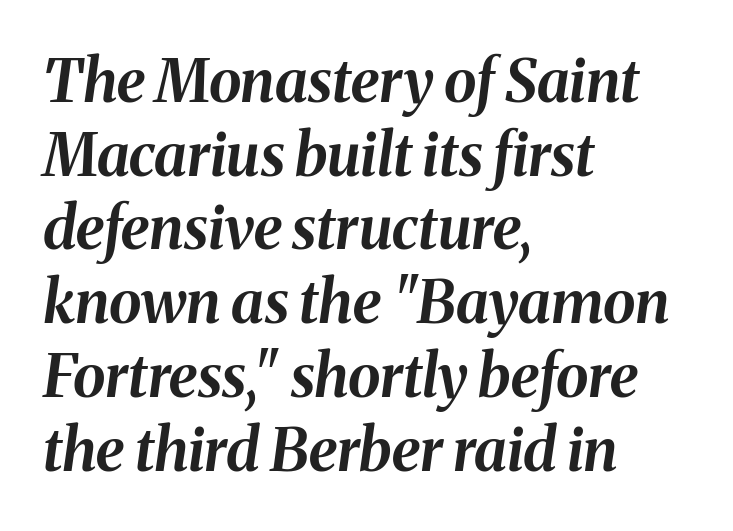
Q: Is the text bold? A: Yes.
Q: Is the text italic (slanted)? A: Yes, it leans right by about 8 degrees.
Q: Is the text underlined? A: No.
Q: How is the paragraph aligned? A: Left-aligned.
Q: Is the spacing between letters normal or unusually wide? A: Normal.
Q: Is the spacing between lines tight, normal or loose? A: Normal.
Q: Width (condensed, normal, or wide)? A: Normal.
Q: Stroke contrast? A: Medium.
Q: x-height? A: Medium.
Q: Monospaced? A: No.
